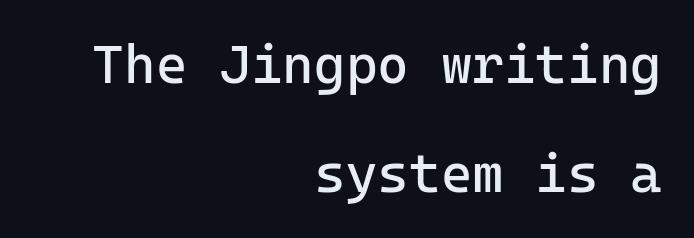
Widely set lines give the paragraph a tall, airy silhouette. Each letter, wide or thin by design, is forced into the same width here. Examine the stroke ends and you'll find no serifs. Is the type heavy? It reads as light-to-regular instead.
